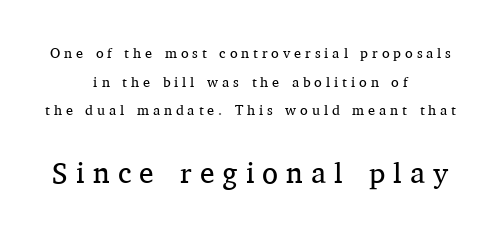
{"serif": "yes", "italic": "no", "bold": "no", "weight": "regular", "width": "normal", "stroke_contrast": "medium", "x_height": "medium", "monospaced": "no", "underline": "no", "align": "center", "line_spacing": "loose", "line_spacing_ratio": 2.05, "letter_spacing": "wide", "letter_spacing_em": 0.28, "larger_block": "second", "size_ratio": 2.07, "glyph_px": 29}
